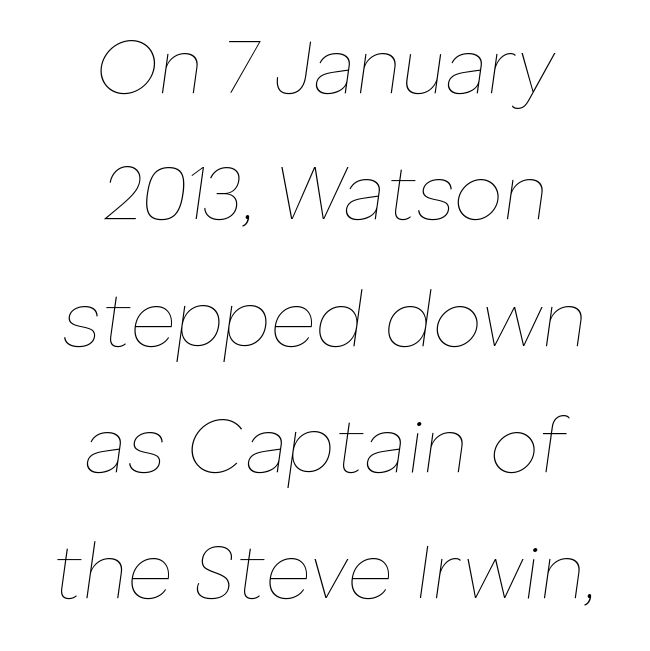
The face used here is proportionally spaced, like ordinary book or web type. Rows of type keep a routine distance in the vertical direction. The tracking reads as untouched default to a designer's eye. Nobody drew a line under any word here. The strokes carry an ordinary text weight at most.
